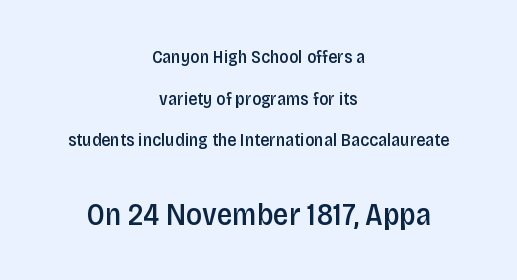
Only glyphs here, with clear space below each row. A somewhat darkened texture: the type is semibold rather than bold. The block sitting lower on the canvas is the one with enlarged characters. Proportional: the letters do not fall into vertical columns.
